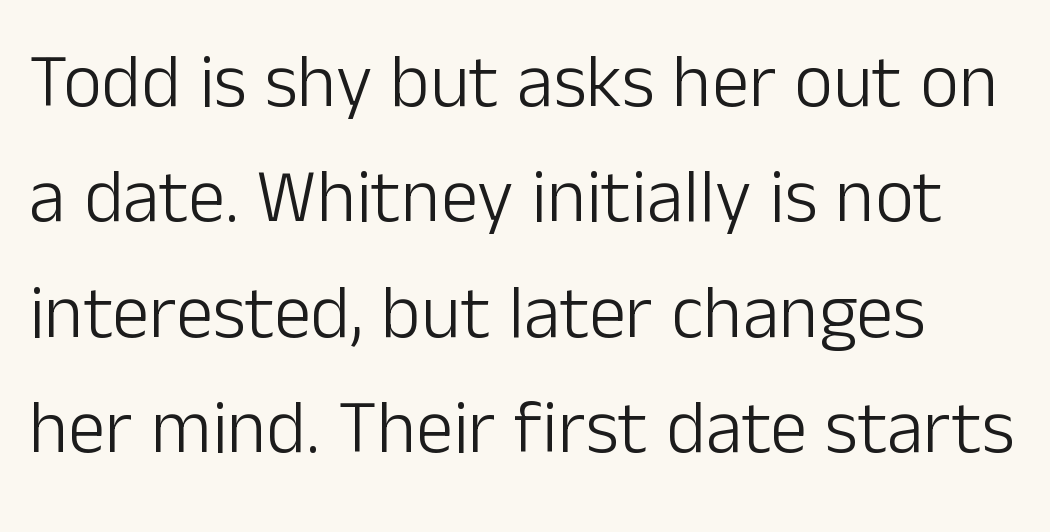
The image shows 75 px light sans-serif type, upright; set normal line spacing (1.54x), normal letter spacing, not underlined; low stroke contrast and a medium x-height.
